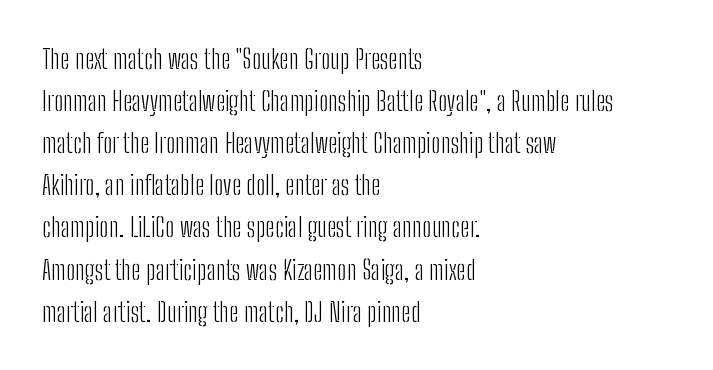
Q: Is the text bold? A: No.
Q: Is the text italic (slanted)? A: No, it is upright.
Q: Is the text underlined? A: No.
Q: How is the paragraph aligned? A: Left-aligned.
Q: Is the spacing between letters normal or unusually wide? A: Normal.
Q: Is the spacing between lines tight, normal or loose? A: Normal.
